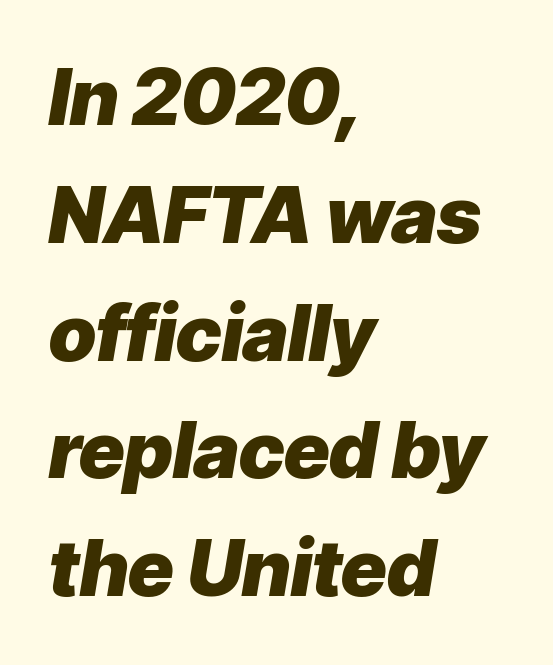
{"italic": "yes", "lean": "right", "slant_degrees": 9, "bold": "yes", "weight": "heavy", "width": "normal", "stroke_contrast": "low", "x_height": "medium", "monospaced": "no", "underline": "no", "align": "left", "line_spacing": "normal", "line_spacing_ratio": 1.51, "letter_spacing": "normal", "letter_spacing_em": 0.0, "glyph_px": 78}
